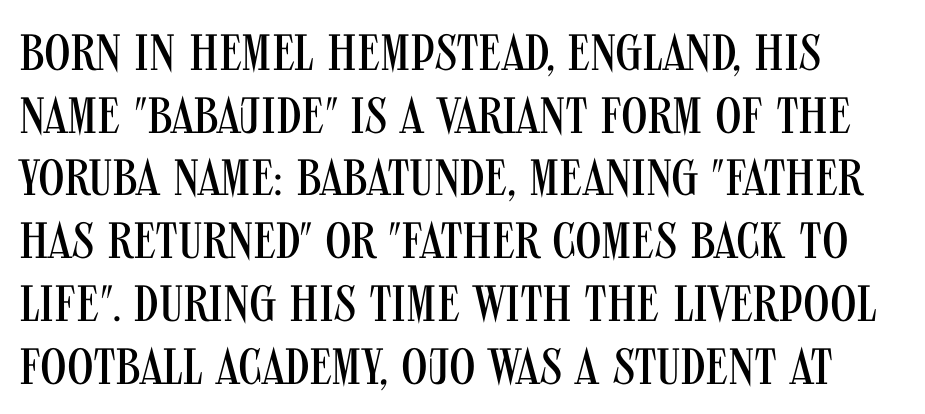
Each letter's strokes conclude bluntly, with no projecting serifs. The letterforms sit shoulder to shoulder at normal distance. The zone under the glyphs is completely vacant. This sample has the flowing, uneven cadence of proportional lettering. Stroke mass is kept to a normal reading level or below.
